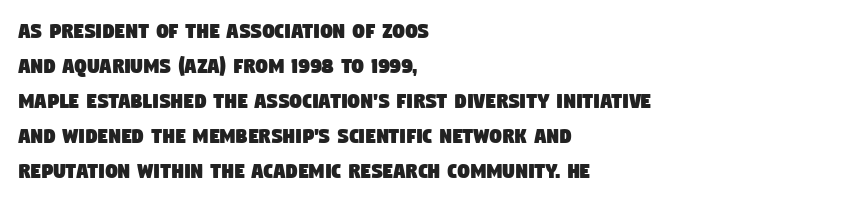
Students, note that the glyphs here touch the page at normal intervals. Left-aligned paragraph, ragged on the right. Check the space under the baseline: it is left empty. Notice how descenders clear the ascenders below comfortably — that's standard leading.
